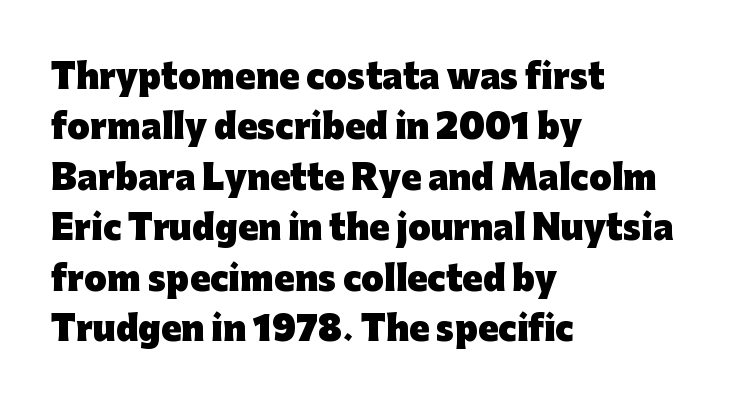
The image shows 33 px heavy sans-serif type, upright; set left-aligned, normal line spacing (1.53x), normal letter spacing, not underlined; low stroke contrast and a medium x-height.
